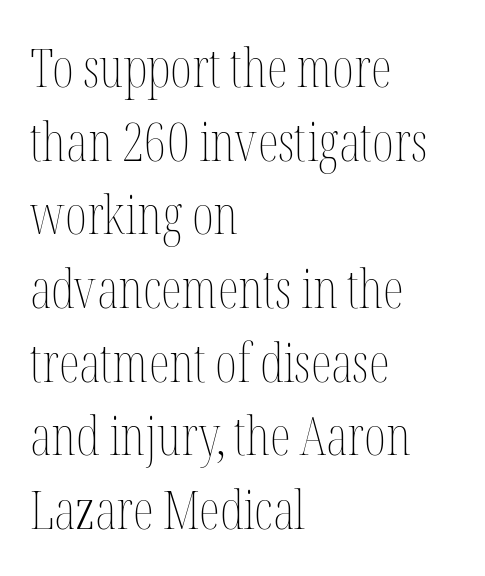
The weight would be labelled regular, book, light, or lighter still. This sample keeps an unexceptional amount of space between lines. Students, note that the glyphs here touch the page at normal intervals. Italic? Not at all — the glyphs are vertical.
